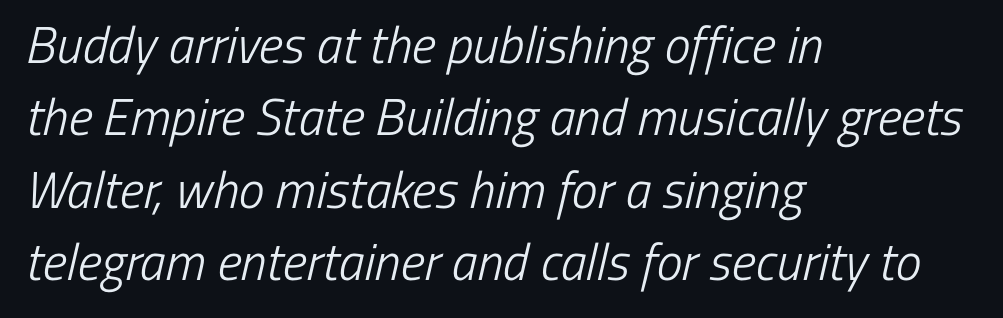
{"serif": "no", "bold": "no", "weight": "light", "width": "condensed", "stroke_contrast": "low", "x_height": "medium", "monospaced": "no", "underline": "no", "align": "left", "line_spacing": "normal", "line_spacing_ratio": 1.39, "letter_spacing": "normal", "letter_spacing_em": 0.0, "glyph_px": 52}
